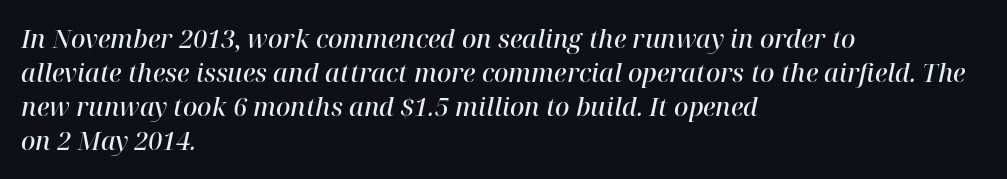
The image shows 25 px text type, italic (leaning right); set left-aligned, normal line spacing (1.36x), normal letter spacing, not underlined.
